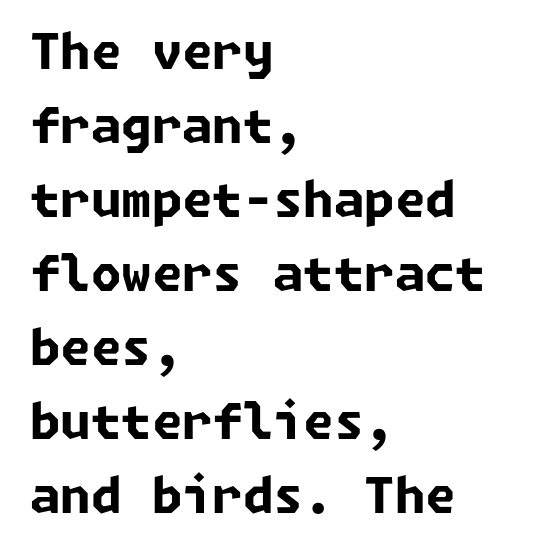
A clean baseline with only descenders dipping below it. The ragged edge is on the right, which tells us the setting is flush left. Regarding serifs, this sample does without them. The passage shown stacks its lines at a standard gap.
